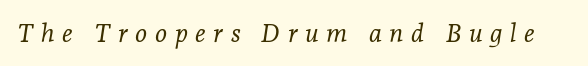
{"italic": "yes", "lean": "right", "slant_degrees": 7, "bold": "no", "underline": "no", "letter_spacing": "wide", "letter_spacing_em": 0.29, "glyph_px": 26}
